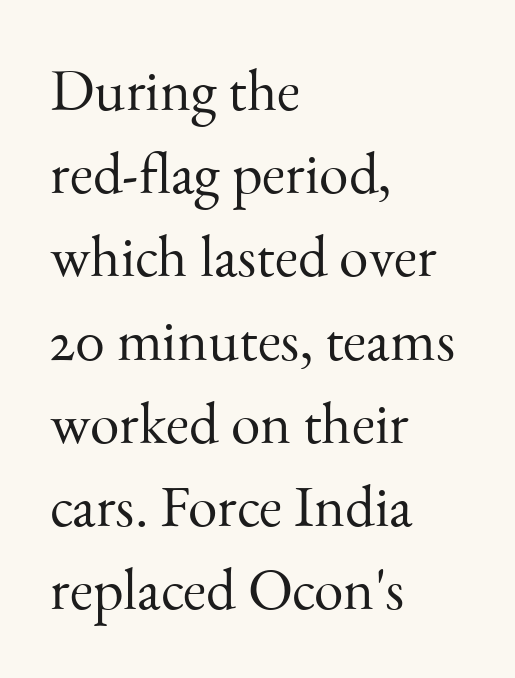
{"serif": "yes", "italic": "no", "bold": "no", "weight": "light", "width": "normal", "stroke_contrast": "medium", "x_height": "small", "monospaced": "no", "underline": "no", "align": "left", "line_spacing": "normal", "line_spacing_ratio": 1.41, "letter_spacing": "normal", "letter_spacing_em": 0.0, "glyph_px": 59}
